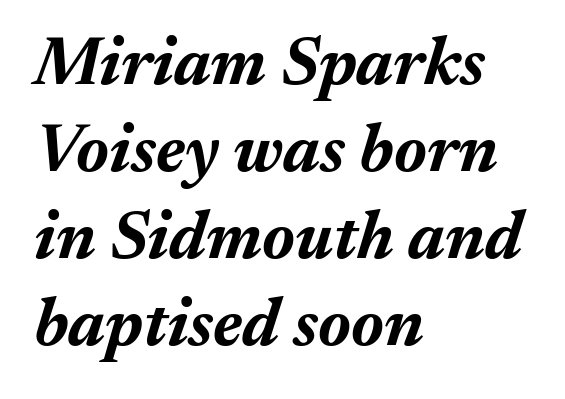
{"italic": "yes", "lean": "right", "slant_degrees": 17, "bold": "yes", "weight": "bold", "width": "normal", "stroke_contrast": "medium", "x_height": "medium", "monospaced": "no", "underline": "no", "align": "left", "line_spacing": "normal", "line_spacing_ratio": 1.28, "letter_spacing": "normal", "letter_spacing_em": 0.0, "glyph_px": 68}
